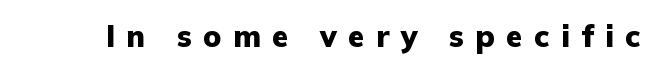
The image shows 30 px heavy sans-serif type, upright; set unusually wide letter spacing (+0.38 em), not underlined; low stroke contrast and a medium x-height.
